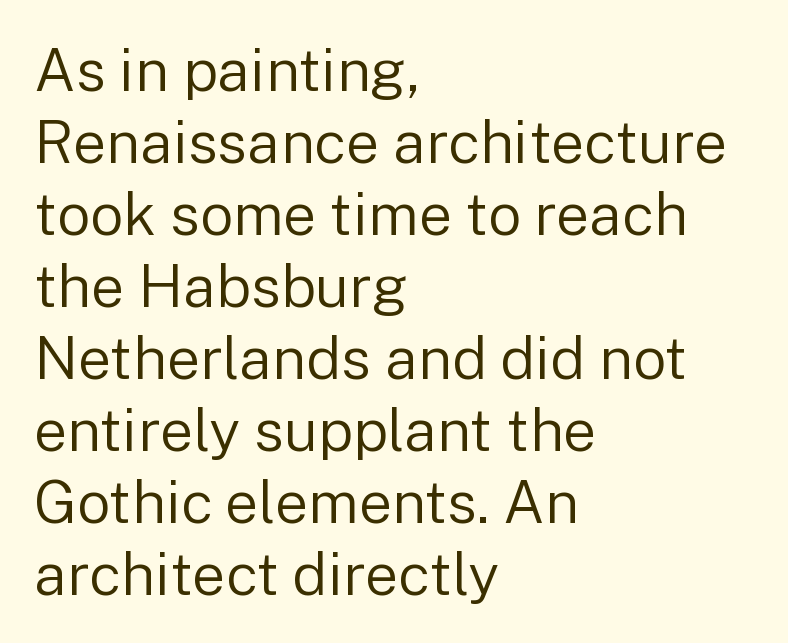
The image shows 59 px regular-weight sans-serif type, upright; set left-aligned, line spacing 1.22x, normal letter spacing, not underlined; low stroke contrast and a medium x-height.
